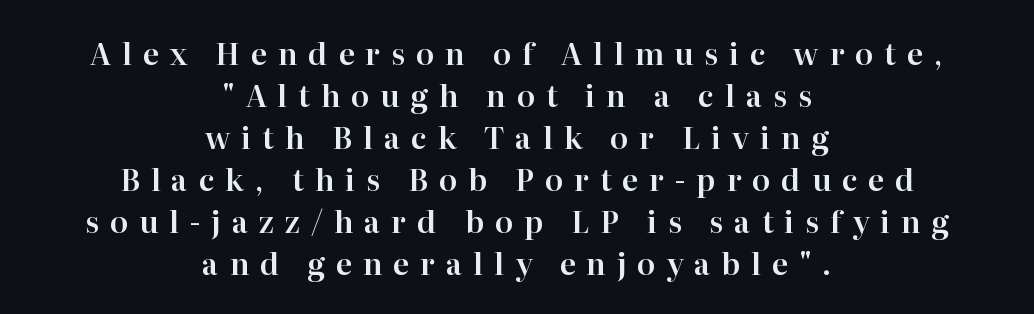
The words here are not underlined. This sample has the flowing, uneven cadence of proportional lettering. Leading matches the norm, producing a regular column. Spacing between characters has been opened up far beyond the box default.
